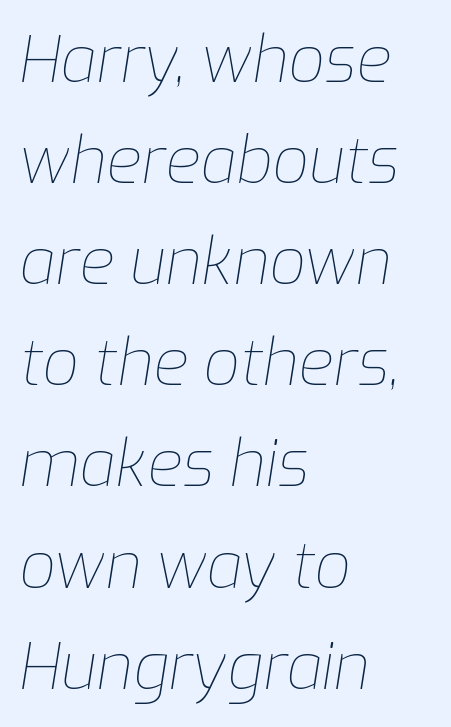
A bare baseline throughout the passage. The compositor pushed each line to the left boundary. The designer left line spacing at the default. Character widths vary here, with narrow letters taking less room than wide ones.
